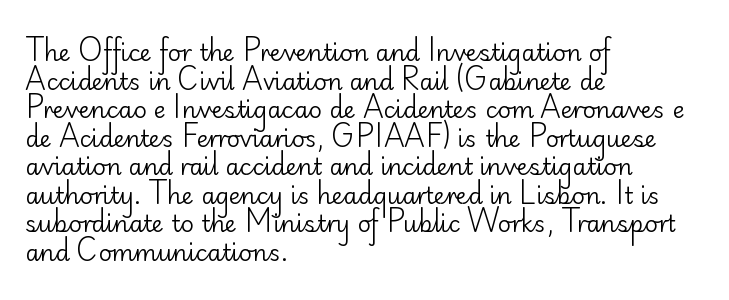
Q: Is the text bold? A: No.
Q: Is the text italic (slanted)? A: No, it is upright.
Q: Is the text underlined? A: No.
Q: How is the paragraph aligned? A: Left-aligned.
Q: Is the spacing between letters normal or unusually wide? A: Normal.
